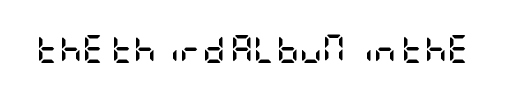
Q: Is the text bold? A: Yes.
Q: Is the text italic (slanted)? A: No, it is upright.
Q: Is the typeface a serif or a sans-serif typeface? A: Sans-serif.
Q: Is the text underlined? A: No.
Q: Is the spacing between letters normal or unusually wide? A: Normal.
Q: Width (condensed, normal, or wide)? A: Condensed.
Q: Stroke contrast? A: Low.
Q: x-height? A: Large.
